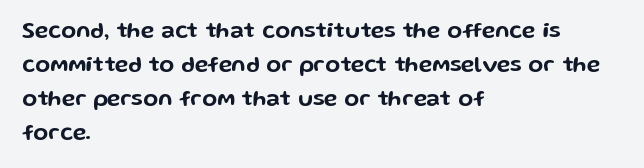
{"italic": "no", "underline": "no", "align": "left", "line_spacing": "normal", "line_spacing_ratio": 1.55, "letter_spacing": "normal", "letter_spacing_em": 0.0, "glyph_px": 22}
